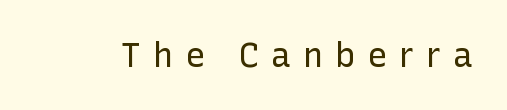
Q: Is the text bold? A: No.
Q: Is the text italic (slanted)? A: No, it is upright.
Q: Is the typeface a serif or a sans-serif typeface? A: Sans-serif.
Q: Is the text underlined? A: No.
Q: Is the spacing between letters normal or unusually wide? A: Unusually wide.
Q: Width (condensed, normal, or wide)? A: Normal.
Q: Stroke contrast? A: Low.
Q: x-height? A: Medium.
Q: Monospaced? A: No.
